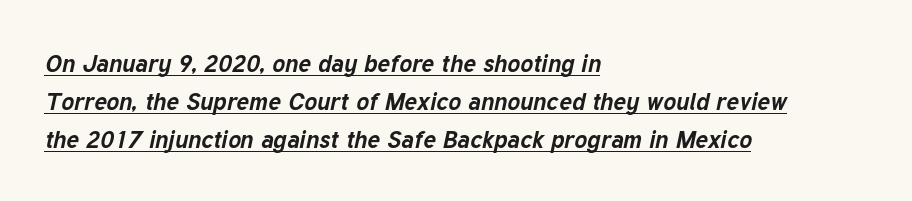
Q: Is the text bold? A: Yes.
Q: Is the text italic (slanted)? A: Yes, it leans right by about 12 degrees.
Q: Is the text underlined? A: Yes.
Q: How is the paragraph aligned? A: Left-aligned.
Q: Is the spacing between letters normal or unusually wide? A: Normal.
Q: Is the spacing between lines tight, normal or loose? A: Normal.
